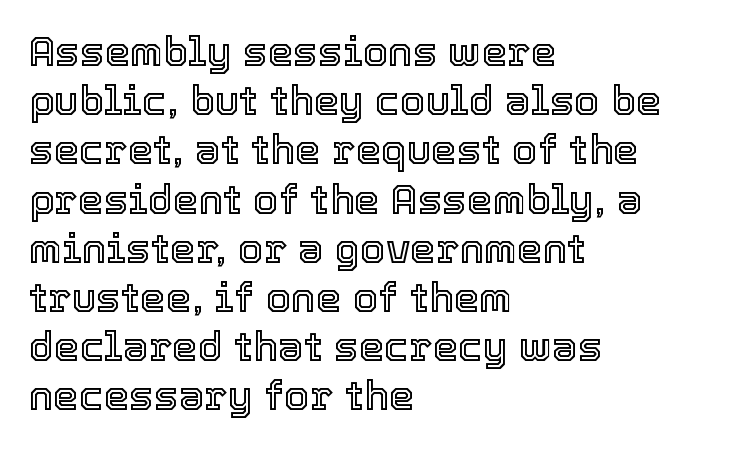
The letters advance in unequal steps, a hallmark of proportional type. Every row of glyphs begins at an identical x-position on the left. This sample uses an upright cut, with every glyph sitting square on the baseline. How are the letters spaced? Ordinarily, with no added tracking. Anything drawn beneath the words? Only blank space.
